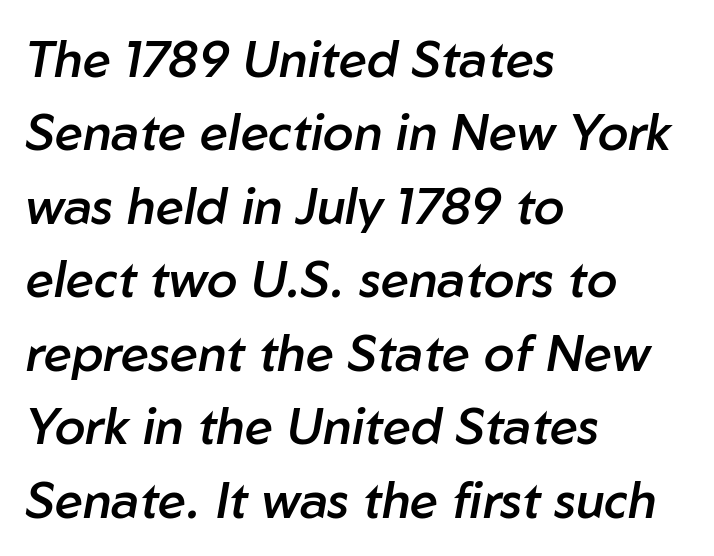
The image shows 50 px semibold type, italic (leaning right); set left-aligned, normal line spacing (1.47x), normal letter spacing, not underlined; low stroke contrast and a medium x-height.
